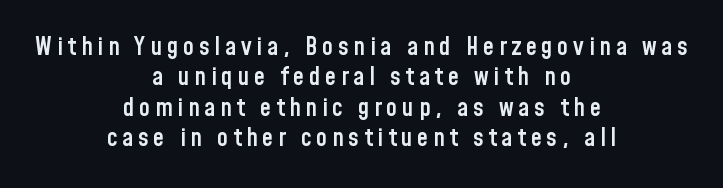
The image shows 25 px text type, upright; set centered, line spacing 1.22x, not underlined.
